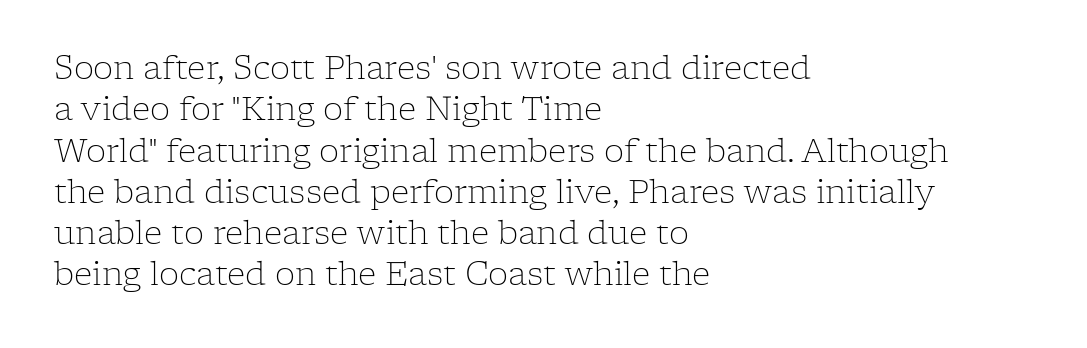
Check where the strokes stop: tiny serifs finish them off. The paragraph has a hard left edge and a soft right edge. Unlike italic type, these characters show no tilt at all. Characters follow at the spacing the type designer built in. How would I describe the line gaps? Plain and ordinary. Proportional: the letters do not fall into vertical columns.
